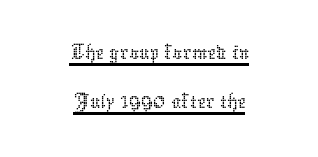
Q: Is the text bold? A: No.
Q: Is the text italic (slanted)? A: No, it is upright.
Q: Is the text underlined? A: Yes.
Q: How is the paragraph aligned? A: Centered.
Q: Is the spacing between letters normal or unusually wide? A: Normal.
Q: Is the spacing between lines tight, normal or loose? A: Tight.
Q: Width (condensed, normal, or wide)? A: Normal.
Q: Stroke contrast? A: Low.
Q: x-height? A: Medium.
Q: Monospaced? A: No.
